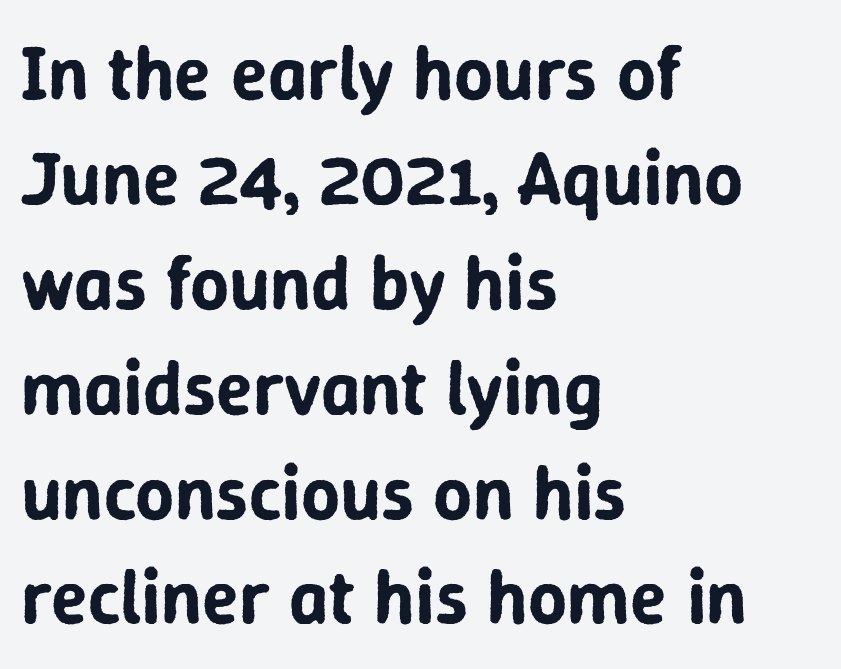
The image shows 76 px sans-serif type, upright; set left-aligned, normal line spacing (1.38x), normal letter spacing, not underlined; low stroke contrast and a medium x-height.
